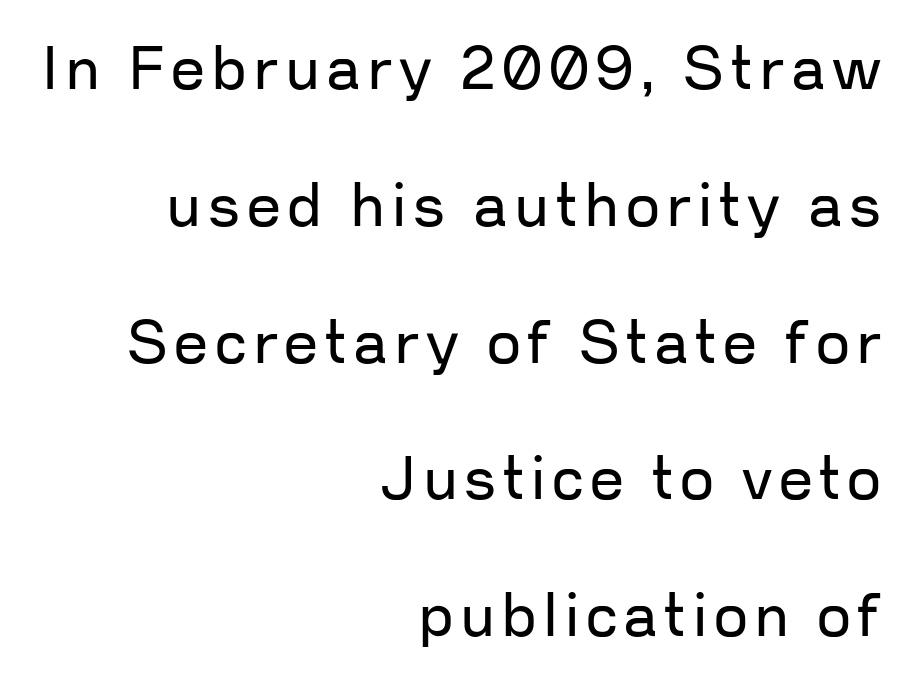
The image shows 60 px regular-weight sans-serif type, upright; set right-aligned, loose line spacing (2.28x), not underlined; low stroke contrast and a medium x-height.
